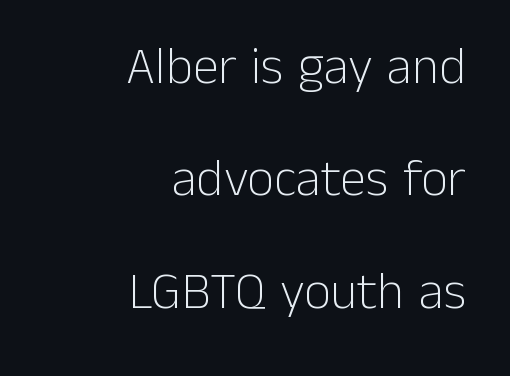
Q: Is the text bold? A: No.
Q: Is the text italic (slanted)? A: No, it is upright.
Q: Is the typeface a serif or a sans-serif typeface? A: Sans-serif.
Q: Is the text underlined? A: No.
Q: How is the paragraph aligned? A: Right-aligned.
Q: Is the spacing between letters normal or unusually wide? A: Normal.
Q: Is the spacing between lines tight, normal or loose? A: Loose.
Q: Width (condensed, normal, or wide)? A: Normal.
Q: Stroke contrast? A: Low.
Q: x-height? A: Medium.
Q: Monospaced? A: No.
